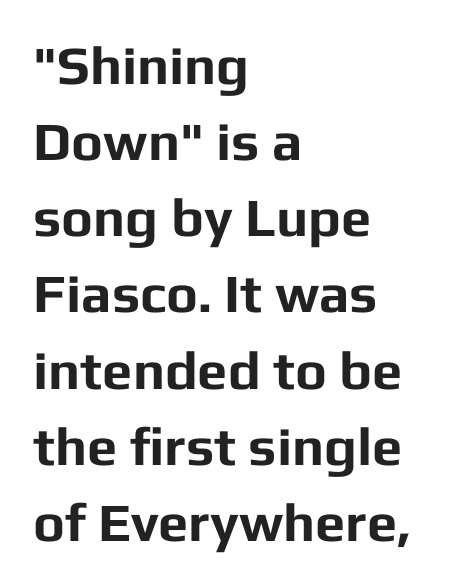
Q: Is the text bold? A: Yes.
Q: Is the text italic (slanted)? A: No, it is upright.
Q: Is the typeface a serif or a sans-serif typeface? A: Sans-serif.
Q: Is the text underlined? A: No.
Q: How is the paragraph aligned? A: Left-aligned.
Q: Is the spacing between letters normal or unusually wide? A: Normal.
Q: Is the spacing between lines tight, normal or loose? A: Normal.
Q: Width (condensed, normal, or wide)? A: Normal.
Q: Stroke contrast? A: Low.
Q: x-height? A: Medium.
Q: Monospaced? A: No.
